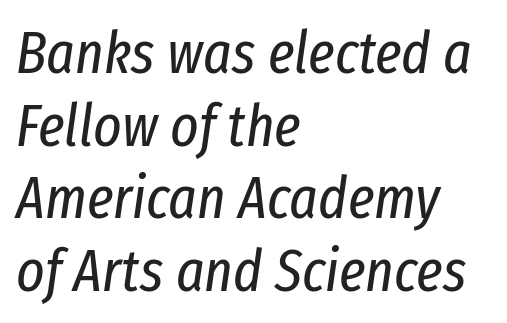
Q: Is the text bold? A: No.
Q: Is the text italic (slanted)? A: Yes, it leans right by about 8 degrees.
Q: Is the text underlined? A: No.
Q: How is the paragraph aligned? A: Left-aligned.
Q: Is the spacing between letters normal or unusually wide? A: Normal.
Q: Width (condensed, normal, or wide)? A: Condensed.
Q: Stroke contrast? A: Low.
Q: x-height? A: Medium.
Q: Monospaced? A: No.
